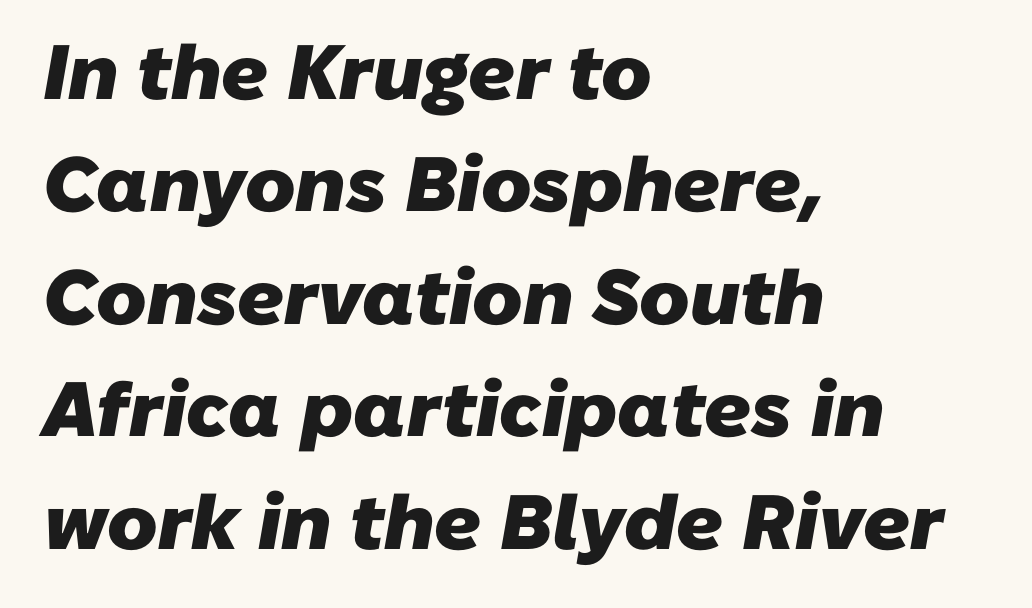
The image shows 77 px heavy sans-serif type; set left-aligned, normal line spacing (1.46x), normal letter spacing, not underlined; low stroke contrast and a medium x-height.
